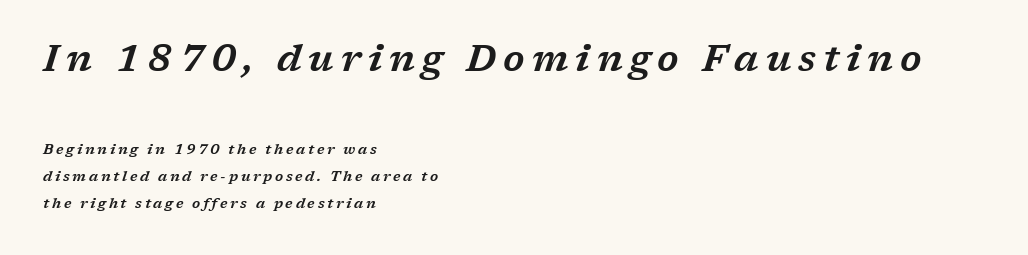
Interline gaps are noticeably wide in this sample. The paragraph shown leans on its left margin. In this sample the first text group is rendered at the bigger scale. Unlike a clean sans, this face finishes its strokes with serifs. Plain, unruled lines of type.
